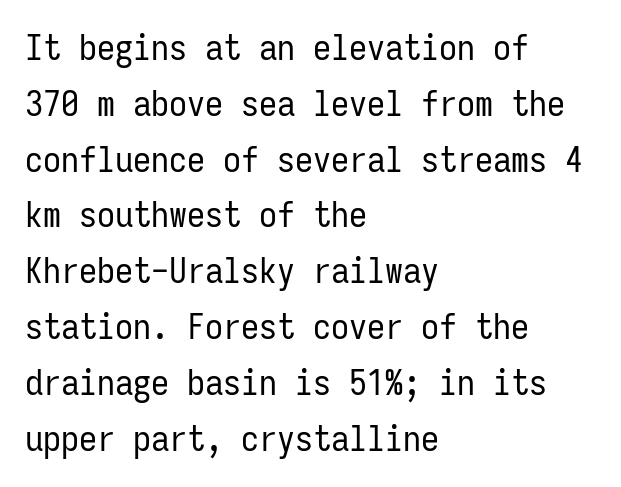
Q: Is the text bold? A: No.
Q: Is the text italic (slanted)? A: No, it is upright.
Q: Is the typeface a serif or a sans-serif typeface? A: Sans-serif.
Q: Is the text underlined? A: No.
Q: How is the paragraph aligned? A: Left-aligned.
Q: Is the spacing between letters normal or unusually wide? A: Normal.
Q: Is the spacing between lines tight, normal or loose? A: Normal.
Q: Width (condensed, normal, or wide)? A: Condensed.
Q: Stroke contrast? A: Low.
Q: x-height? A: Medium.
Q: Monospaced? A: Yes.
